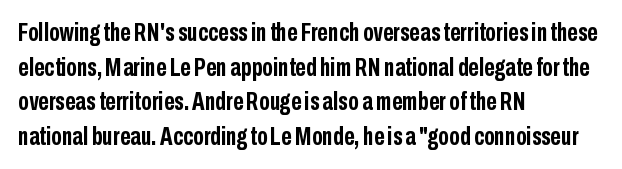
Do the letters lean? They stand straight. Standard letterfit; no display-style spreading of the glyphs. The strip under each line holds only bare page. The rendering anchors every line to the left-hand side. The glyphs have the mass of a bold cut. Quick note: interline space is typical.
